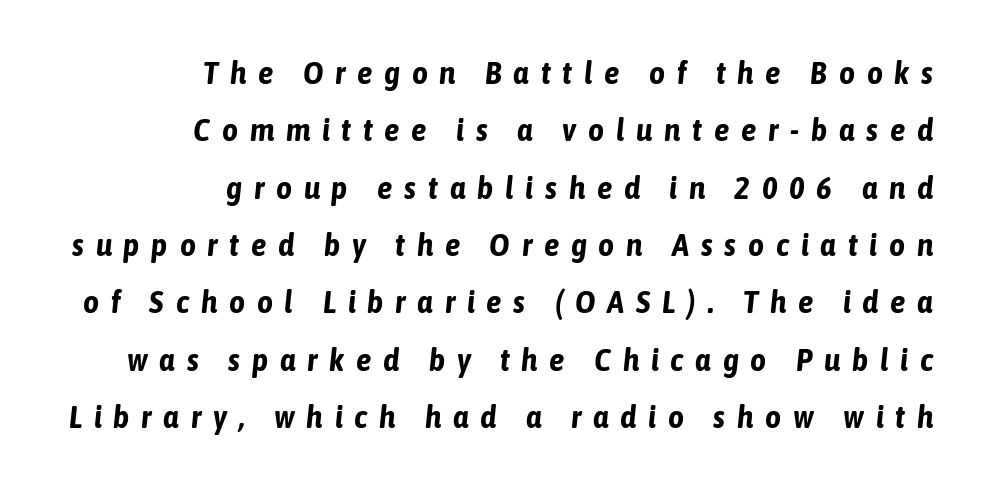
Q: Is the text bold? A: Yes.
Q: Is the text italic (slanted)? A: Yes, it leans right by about 6 degrees.
Q: Is the text underlined? A: No.
Q: How is the paragraph aligned? A: Right-aligned.
Q: Is the spacing between letters normal or unusually wide? A: Unusually wide.
Q: Width (condensed, normal, or wide)? A: Condensed.
Q: Stroke contrast? A: Low.
Q: x-height? A: Medium.
Q: Monospaced? A: No.
